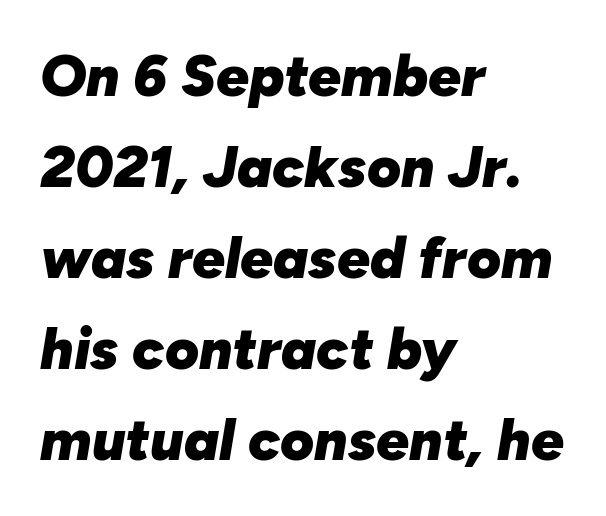
The image shows 58 px heavy type, italic (leaning right); set left-aligned, normal line spacing (1.57x), normal letter spacing, not underlined; low stroke contrast and a medium x-height.
